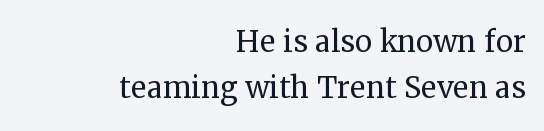
{"serif": "yes", "italic": "no", "bold": "no", "weight": "regular", "width": "normal", "stroke_contrast": "medium", "x_height": "medium", "monospaced": "no", "underline": "no", "align": "right", "line_spacing_ratio": 1.19, "letter_spacing": "normal", "letter_spacing_em": 0.0, "glyph_px": 39}
